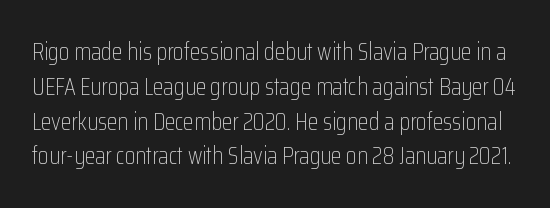
Every character sits straight up, as roman type does. The passage shown is not underscored anywhere. Reading down the column, the eye jumps a familiar distance to each next line. The face looks like a standard text weight, possibly lighter. Glyph-to-glyph distance matches everyday printed text.
